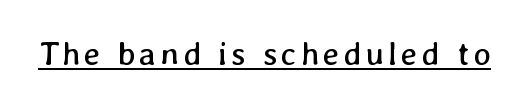
Q: Is the text bold? A: No.
Q: Is the text underlined? A: Yes.
Q: Width (condensed, normal, or wide)? A: Normal.
Q: Stroke contrast? A: Low.
Q: x-height? A: Medium.
Q: Monospaced? A: No.
